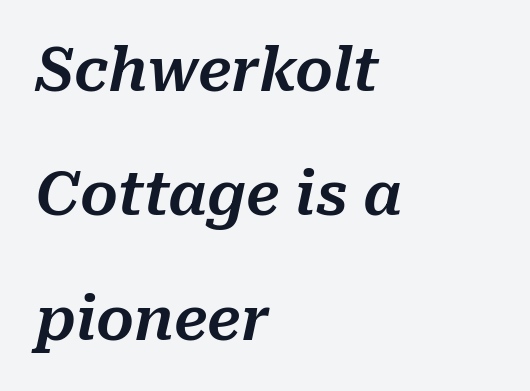
The image shows 59 px text type, italic (leaning right); set left-aligned, loose line spacing (2.11x), normal letter spacing, not underlined; medium stroke contrast and a medium x-height.
